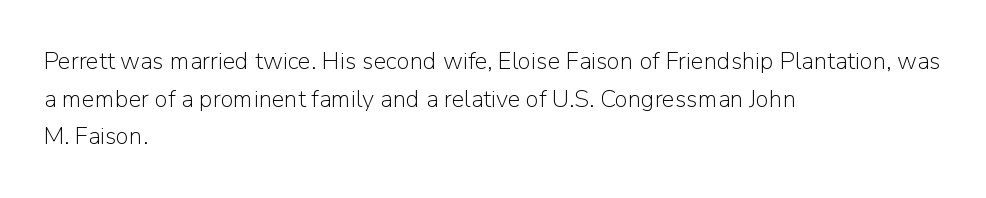
The setting favours the left margin, as ordinary paragraphs usually do. The face looks like a standard text weight, possibly lighter. Each row of text sits above clean, open space. Posture: straight, roman, zero tilt.
